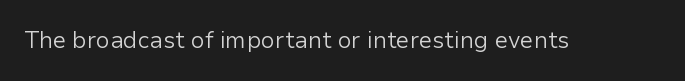
The image shows 23 px text type, upright; set normal letter spacing, not underlined.
